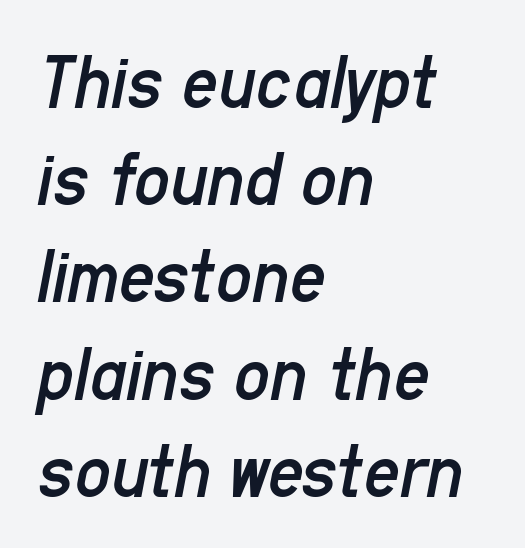
Q: Is the text bold? A: No.
Q: Is the text italic (slanted)? A: Yes, it leans right by about 11 degrees.
Q: Is the text underlined? A: No.
Q: How is the paragraph aligned? A: Left-aligned.
Q: Is the spacing between letters normal or unusually wide? A: Normal.
Q: Width (condensed, normal, or wide)? A: Condensed.
Q: Stroke contrast? A: Low.
Q: x-height? A: Medium.
Q: Monospaced? A: No.
